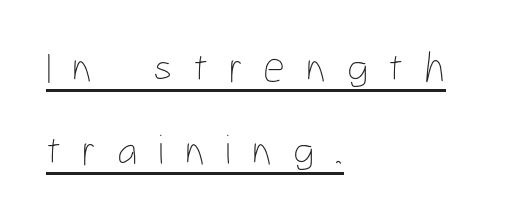
Each word looks stretched out because of the extra space between its letters. The passage shown is typed in a proportional face where columns would drift. Has an underline been added? It has. The ragged edge is on the right, which tells us the setting is flush left. Unlike italic type, these characters show no tilt at all.
